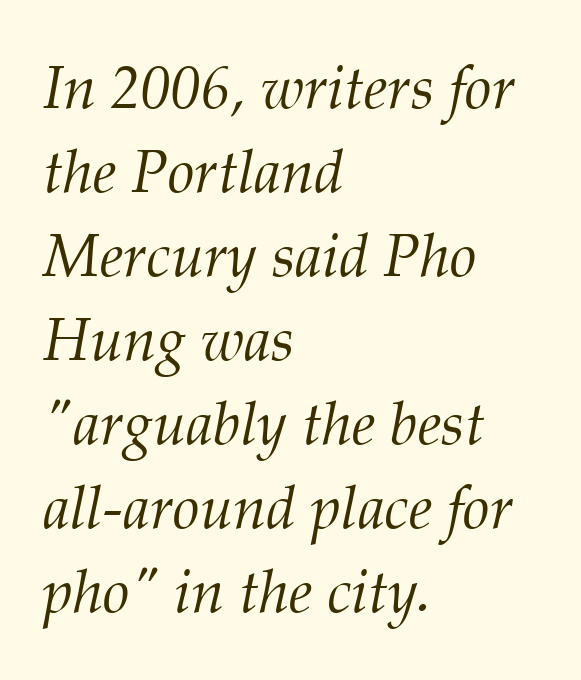
The image shows 60 px light serif type, italic (leaning right); set left-aligned, normal line spacing (1.4x), normal letter spacing, not underlined; medium stroke contrast and a medium x-height.
